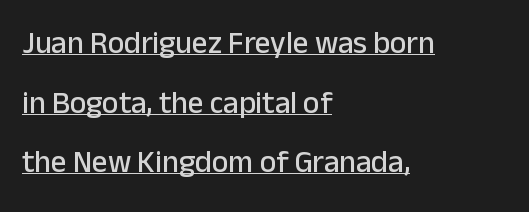
Q: Is the text italic (slanted)? A: No, it is upright.
Q: Is the typeface a serif or a sans-serif typeface? A: Sans-serif.
Q: Is the text underlined? A: Yes.
Q: How is the paragraph aligned? A: Left-aligned.
Q: Is the spacing between letters normal or unusually wide? A: Normal.
Q: Is the spacing between lines tight, normal or loose? A: Loose.
Q: Width (condensed, normal, or wide)? A: Normal.
Q: Stroke contrast? A: Low.
Q: x-height? A: Medium.
Q: Monospaced? A: No.
